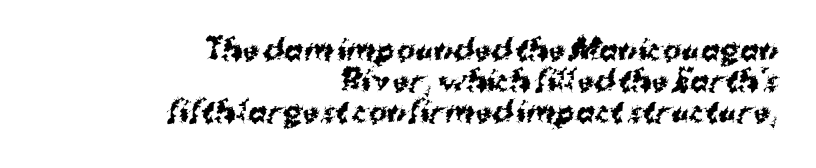
Q: Is the text bold? A: Yes.
Q: Is the typeface a serif or a sans-serif typeface? A: Sans-serif.
Q: Is the text underlined? A: No.
Q: How is the paragraph aligned? A: Right-aligned.
Q: Is the spacing between letters normal or unusually wide? A: Normal.
Q: Is the spacing between lines tight, normal or loose? A: Tight.
Q: Width (condensed, normal, or wide)? A: Normal.
Q: Stroke contrast? A: Medium.
Q: x-height? A: Medium.
Q: Monospaced? A: No.
